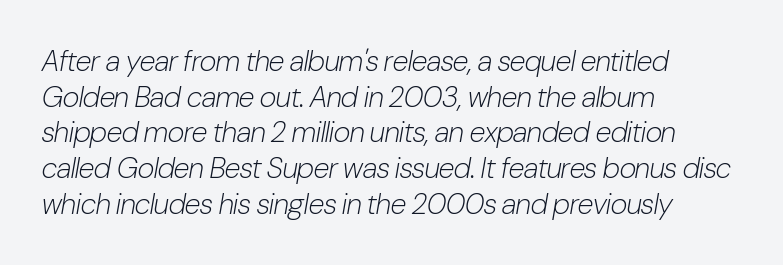
The image shows 29 px light, condensed type, italic (leaning right); set left-aligned, line spacing 1.23x, normal letter spacing, not underlined; low stroke contrast and a medium x-height.
